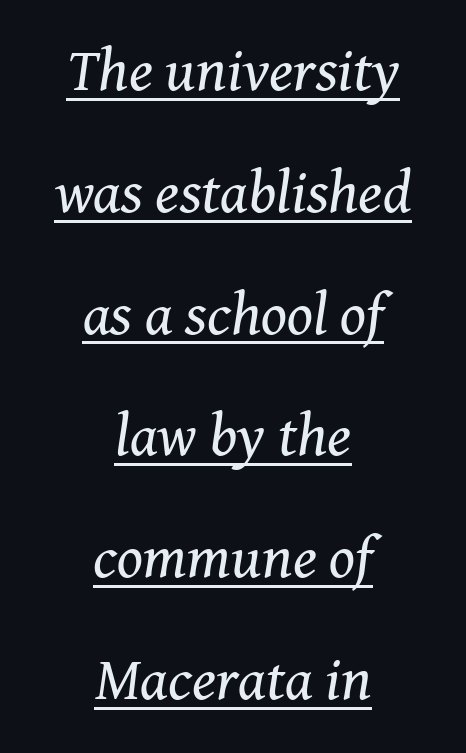
The image shows 60 px regular-weight serif type, italic (leaning right); set centered, loose line spacing (2.03x), normal letter spacing, underlined; medium stroke contrast and a medium x-height.
